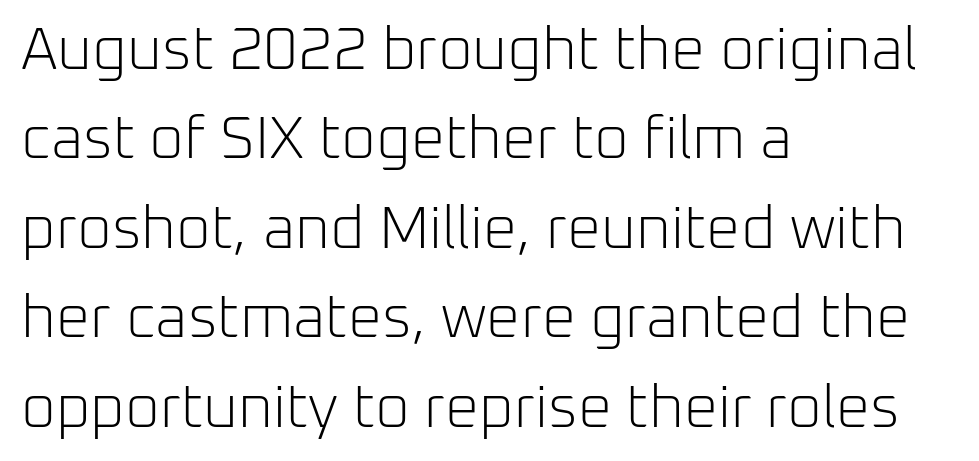
The image shows 60 px light sans-serif type, upright; set left-aligned, normal line spacing (1.49x), normal letter spacing, not underlined; low stroke contrast and a medium x-height.
